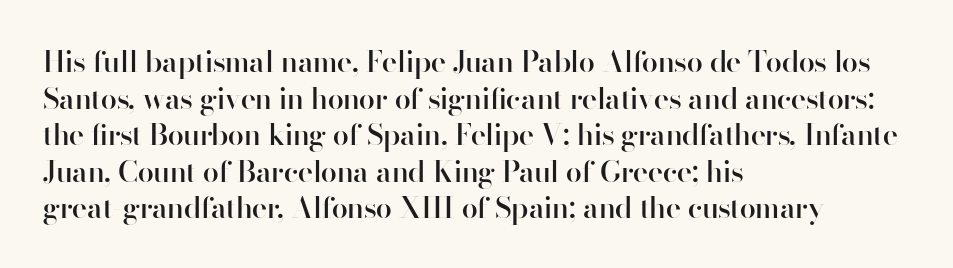
The image shows 29 px semibold sans-serif type, upright; set left-aligned, normal line spacing (1.26x), normal letter spacing, not underlined; high stroke contrast and a small x-height.
